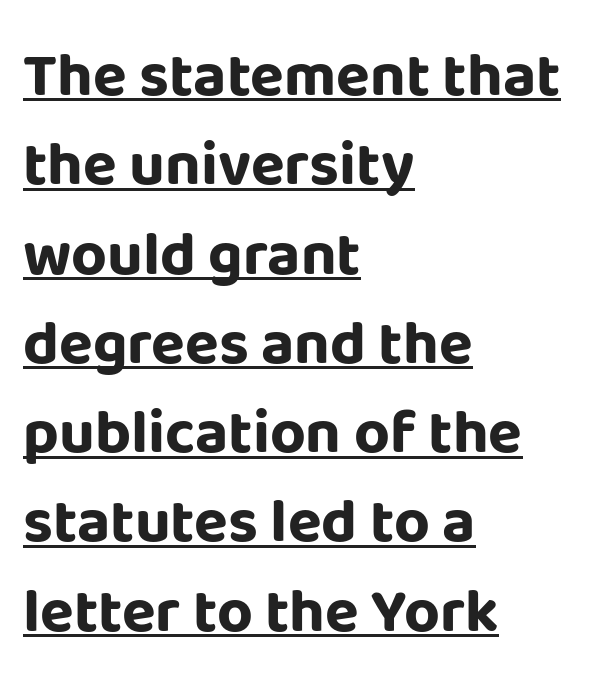
{"serif": "no", "italic": "no", "bold": "yes", "weight": "bold", "width": "normal", "stroke_contrast": "low", "x_height": "large", "monospaced": "no", "underline": "yes", "align": "left", "line_spacing": "normal", "line_spacing_ratio": 1.44, "letter_spacing": "normal", "letter_spacing_em": 0.0, "glyph_px": 62}
